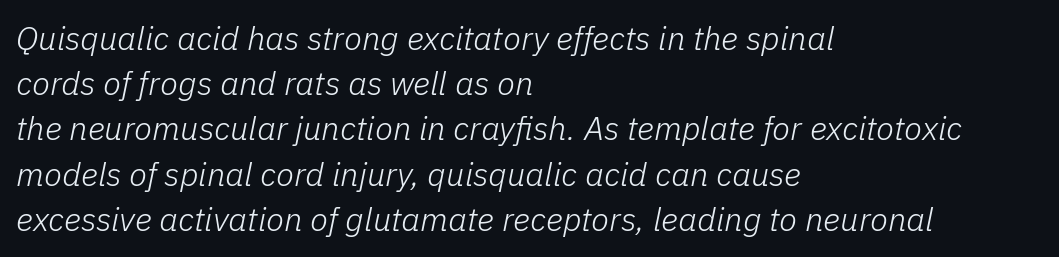
Q: Is the text bold? A: No.
Q: Is the text italic (slanted)? A: Yes, it leans right by about 11 degrees.
Q: Is the text underlined? A: No.
Q: How is the paragraph aligned? A: Left-aligned.
Q: Is the spacing between letters normal or unusually wide? A: Normal.
Q: Is the spacing between lines tight, normal or loose? A: Normal.
Q: Width (condensed, normal, or wide)? A: Normal.
Q: Stroke contrast? A: Low.
Q: x-height? A: Medium.
Q: Monospaced? A: No.
